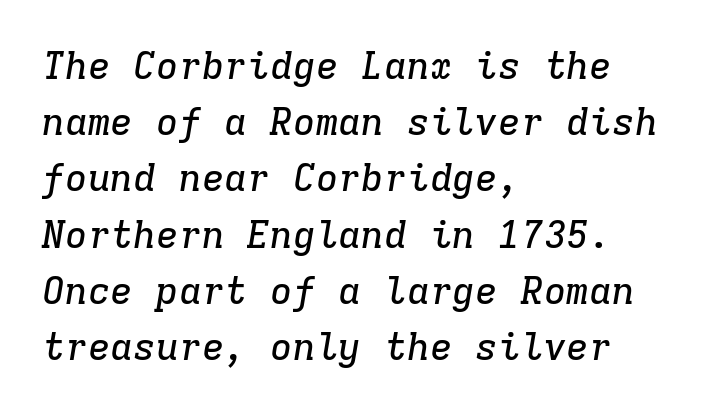
Words appear dense and cohesive because spacing is normal. The letters are slanted; this is an italic face. Clear beneath every line of the passage. The typesetter chose a ragged-right arrangement here.
